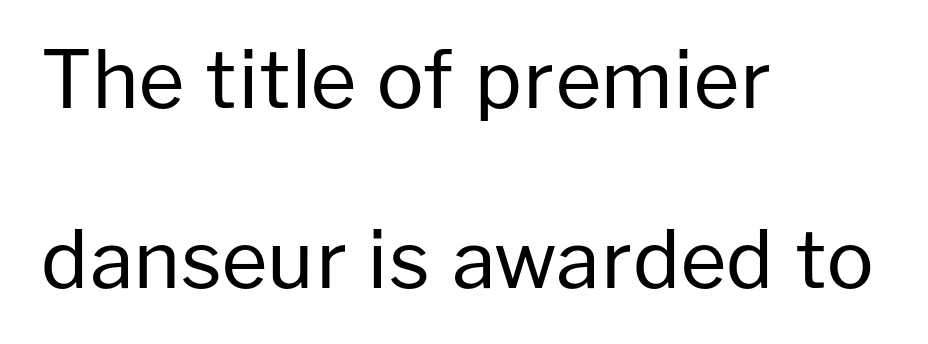
The space between consecutive lines is lavish. Here the designer chose a conventional face with non-uniform glyph widths. Here the glyphs are tracked normally, forming tight word shapes. Italic? Not at all — the glyphs are vertical.
